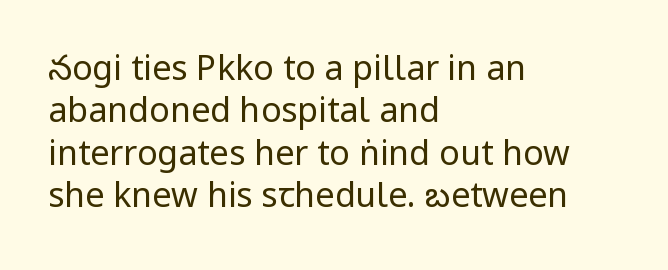
Q: Is the text bold? A: No.
Q: Is the text italic (slanted)? A: No, it is upright.
Q: Is the typeface a serif or a sans-serif typeface? A: Sans-serif.
Q: Is the text underlined? A: No.
Q: How is the paragraph aligned? A: Left-aligned.
Q: Is the spacing between letters normal or unusually wide? A: Normal.
Q: Is the spacing between lines tight, normal or loose? A: Normal.
Q: Width (condensed, normal, or wide)? A: Condensed.
Q: Stroke contrast? A: Low.
Q: x-height? A: Large.
Q: Monospaced? A: No.
